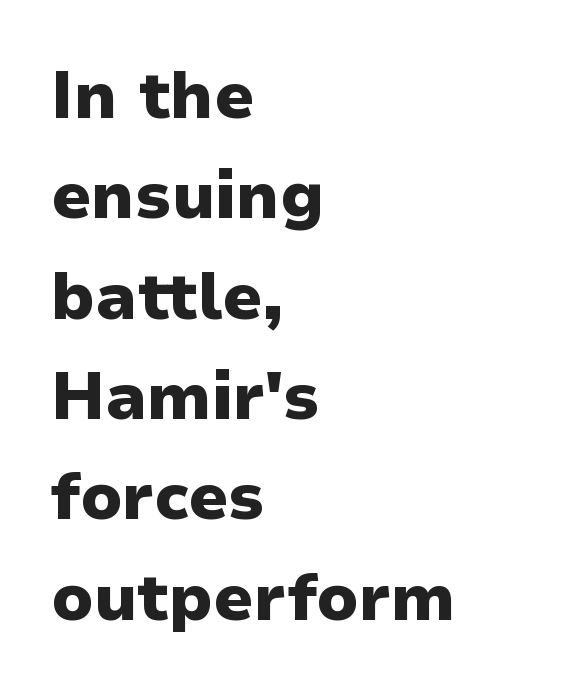
{"serif": "no", "italic": "no", "bold": "yes", "weight": "heavy", "width": "normal", "stroke_contrast": "low", "x_height": "medium", "monospaced": "no", "underline": "no", "align": "left", "line_spacing": "normal", "line_spacing_ratio": 1.52, "letter_spacing": "normal", "letter_spacing_em": 0.0, "glyph_px": 66}
